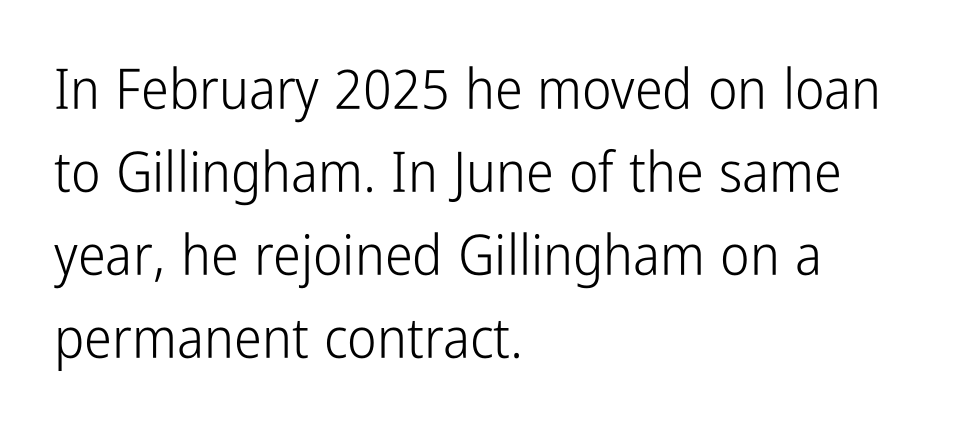
The image shows 56 px light, condensed sans-serif type, upright; set left-aligned, normal line spacing (1.48x), normal letter spacing, not underlined; low stroke contrast and a medium x-height.
